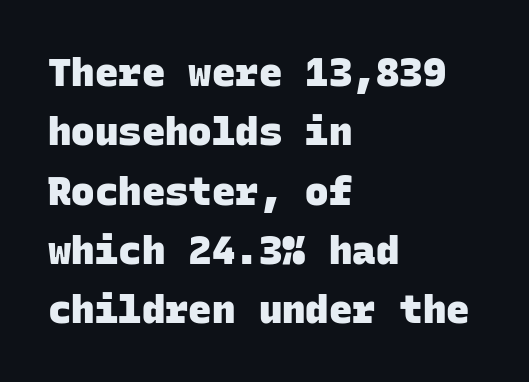
{"serif": "no", "bold": "yes", "weight": "heavy", "width": "normal", "stroke_contrast": "low", "x_height": "large", "monospaced": "yes", "underline": "no", "align": "left", "line_spacing": "normal", "line_spacing_ratio": 1.52, "letter_spacing": "normal", "letter_spacing_em": 0.0, "glyph_px": 39}
